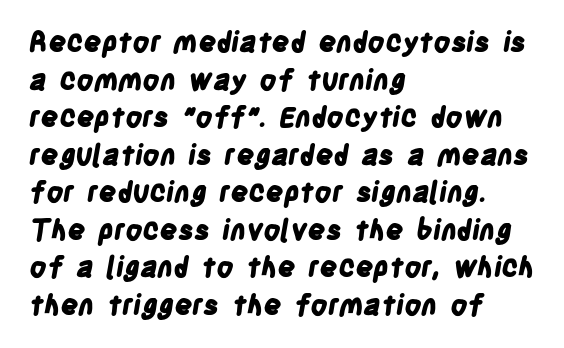
Q: Is the text bold? A: Yes.
Q: Is the typeface a serif or a sans-serif typeface? A: Sans-serif.
Q: Is the text underlined? A: No.
Q: How is the paragraph aligned? A: Left-aligned.
Q: Is the spacing between letters normal or unusually wide? A: Normal.
Q: Is the spacing between lines tight, normal or loose? A: Normal.
Q: Width (condensed, normal, or wide)? A: Condensed.
Q: Stroke contrast? A: Low.
Q: x-height? A: Large.
Q: Monospaced? A: No.
